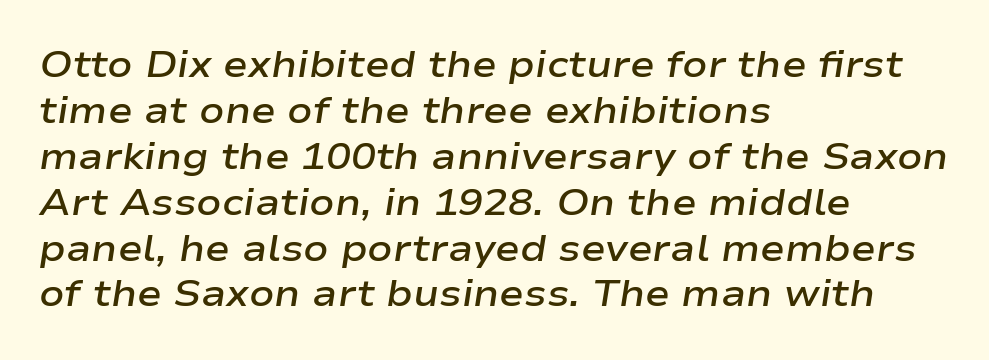
The line texture is even and compact thanks to regular tracking. An italicized treatment has been applied to the whole sample. A clean baseline with only descenders dipping below it. On the weight axis this lands at semibold, roughly 600. Each letter keeps its own natural width here, so spacing adapts to shape. Visually the block forms a straight wall on the left and a jagged coastline on the right.
